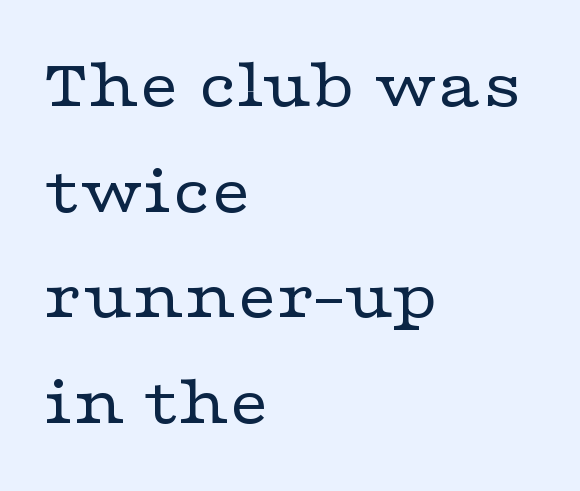
Unlike italic type, these characters show no tilt at all. Does extra space separate the letters? No, they use regular spacing. The area under the type is left untouched. Unbolded letterforms with no extra heft. The passage shown is typed in a proportional face where columns would drift. Vertically, the passage feels balanced, rows spaced as you'd expect.
